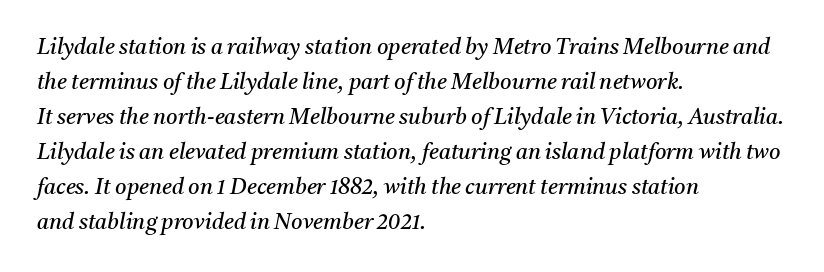
{"italic": "yes", "lean": "right", "slant_degrees": 11, "bold": "no", "underline": "no", "align": "left", "line_spacing": "normal", "line_spacing_ratio": 1.59, "letter_spacing": "normal", "letter_spacing_em": 0.0, "glyph_px": 22}
